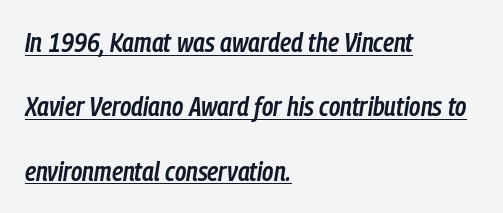
Does extra space separate the letters? No, they use regular spacing. Visually the block forms a straight wall on the left and a jagged coastline on the right. Semibold letterforms, between regular and bold. The typesetter has applied underlining to the passage shown. Horizontal bands of white between lines are thick stripes.
